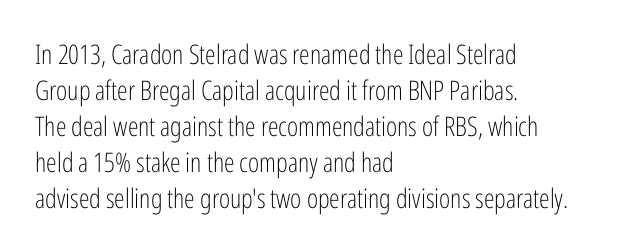
Q: Is the text bold? A: No.
Q: Is the text italic (slanted)? A: No, it is upright.
Q: Is the text underlined? A: No.
Q: How is the paragraph aligned? A: Left-aligned.
Q: Is the spacing between letters normal or unusually wide? A: Normal.
Q: Is the spacing between lines tight, normal or loose? A: Normal.
